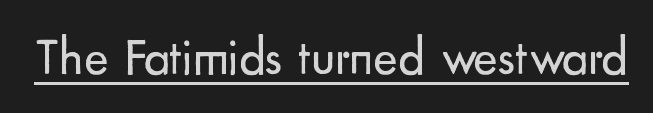
The image shows 52 px regular-weight sans-serif type, upright; set normal letter spacing, underlined; low stroke contrast and a small x-height.
